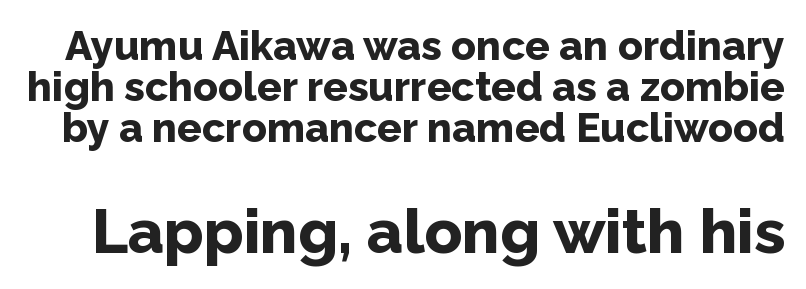
The image shows 62 px bold sans-serif type, upright; set tight line spacing (1.0x), normal letter spacing, not underlined; the second (bottom) block is 1.51x larger; low stroke contrast and a medium x-height.
